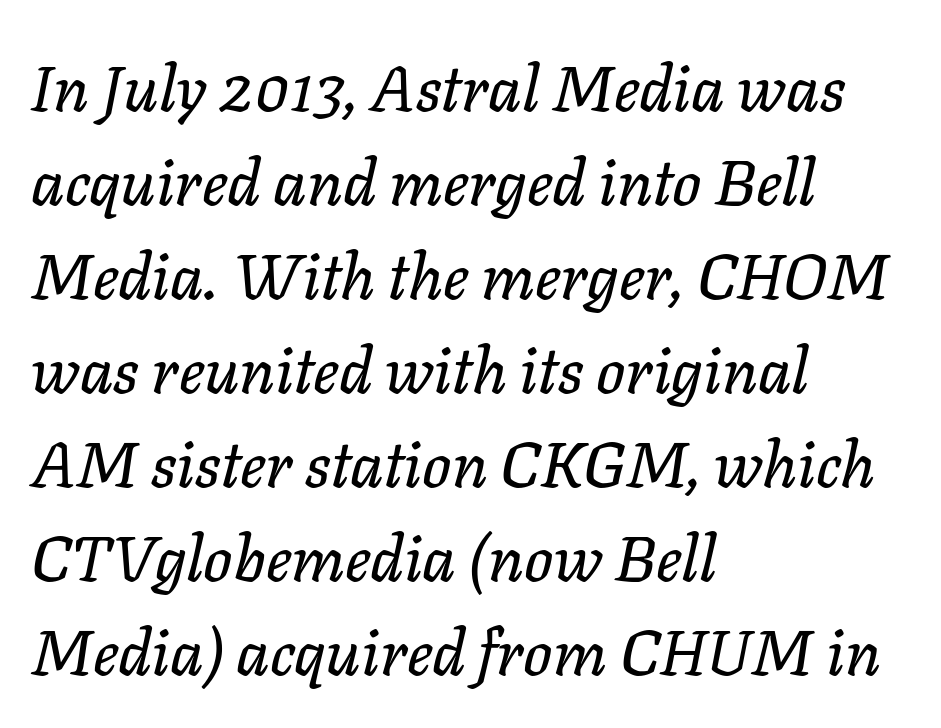
The image shows 64 px text type, italic (leaning right); set left-aligned, normal line spacing (1.47x), normal letter spacing, not underlined; low stroke contrast and a medium x-height.
